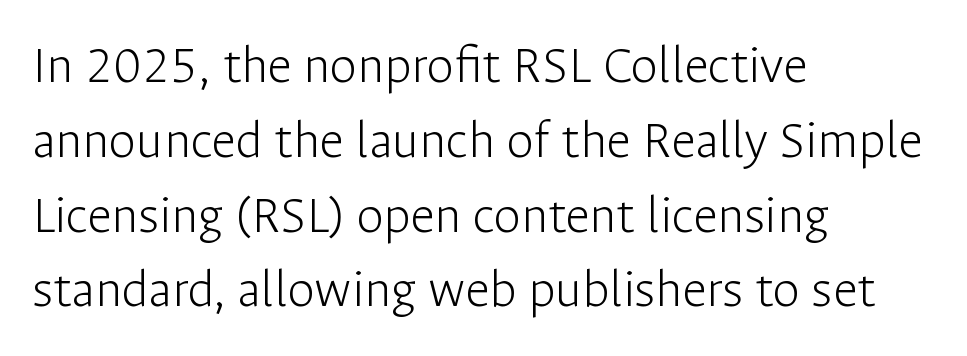
Q: Is the text bold? A: No.
Q: Is the text italic (slanted)? A: No, it is upright.
Q: Is the typeface a serif or a sans-serif typeface? A: Sans-serif.
Q: Is the text underlined? A: No.
Q: How is the paragraph aligned? A: Left-aligned.
Q: Is the spacing between letters normal or unusually wide? A: Normal.
Q: Is the spacing between lines tight, normal or loose? A: Normal.
Q: Width (condensed, normal, or wide)? A: Normal.
Q: Stroke contrast? A: Low.
Q: x-height? A: Medium.
Q: Monospaced? A: No.
